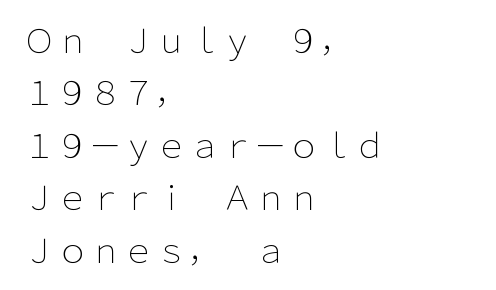
Q: Is the text bold? A: No.
Q: Is the text italic (slanted)? A: No, it is upright.
Q: Is the typeface a serif or a sans-serif typeface? A: Sans-serif.
Q: Is the text underlined? A: No.
Q: How is the paragraph aligned? A: Left-aligned.
Q: Is the spacing between letters normal or unusually wide? A: Normal.
Q: Is the spacing between lines tight, normal or loose? A: Normal.
Q: Width (condensed, normal, or wide)? A: Normal.
Q: Stroke contrast? A: Low.
Q: x-height? A: Medium.
Q: Monospaced? A: No.
